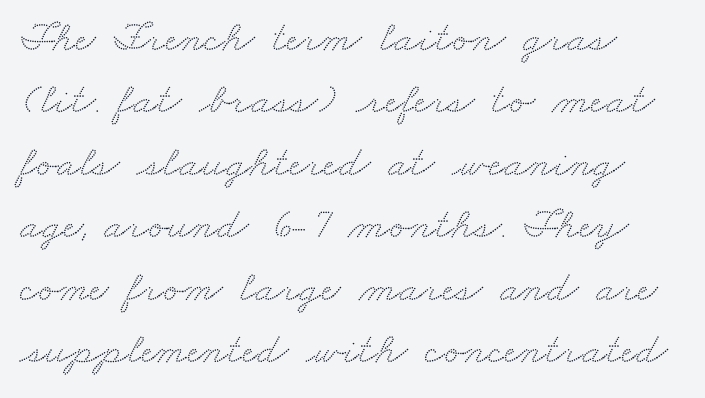
The image shows 44 px wide serif type; set left-aligned, normal line spacing (1.42x), normal letter spacing, not underlined; medium stroke contrast and a small x-height.
